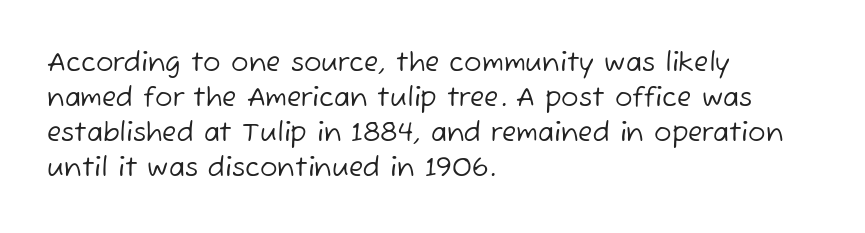
The gap between lines stays unmarked. Words appear dense and cohesive because spacing is normal. Is there much room between lines? A standard amount, neither cramped nor airy. The rag falls on the right side of this text block. Vertical stems look standard width or narrower in stroke.
